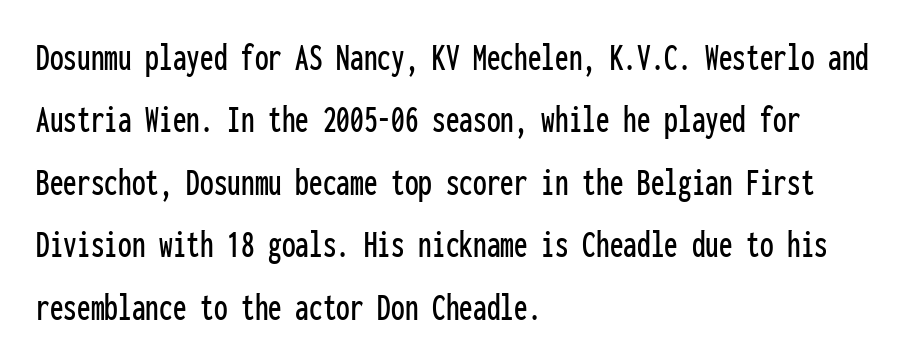
Q: Is the text italic (slanted)? A: No, it is upright.
Q: Is the typeface a serif or a sans-serif typeface? A: Sans-serif.
Q: Is the text underlined? A: No.
Q: How is the paragraph aligned? A: Left-aligned.
Q: Is the spacing between letters normal or unusually wide? A: Normal.
Q: Is the spacing between lines tight, normal or loose? A: Normal.
Q: Width (condensed, normal, or wide)? A: Condensed.
Q: Stroke contrast? A: Low.
Q: x-height? A: Medium.
Q: Monospaced? A: Yes.
